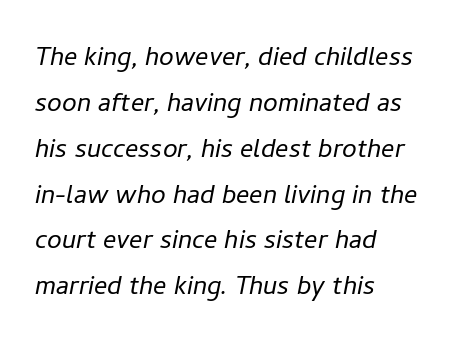
{"italic": "yes", "lean": "right", "slant_degrees": 11, "bold": "no", "weight": "light", "width": "normal", "stroke_contrast": "low", "x_height": "medium", "monospaced": "no", "underline": "no", "align": "left", "line_spacing": "normal", "line_spacing_ratio": 1.39, "letter_spacing": "normal", "letter_spacing_em": 0.0, "glyph_px": 33}
